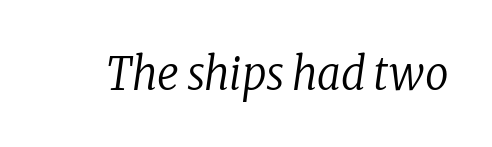
{"serif": "yes", "italic": "yes", "lean": "right", "slant_degrees": 8, "bold": "no", "weight": "regular", "width": "condensed", "stroke_contrast": "low", "x_height": "medium", "monospaced": "no", "underline": "no", "letter_spacing": "normal", "letter_spacing_em": 0.0, "glyph_px": 46}
